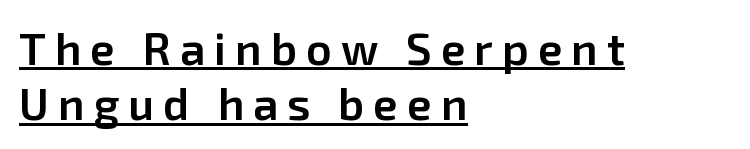
Q: Is the text bold? A: Semi-bold.
Q: Is the text italic (slanted)? A: No, it is upright.
Q: Is the typeface a serif or a sans-serif typeface? A: Sans-serif.
Q: Is the text underlined? A: Yes.
Q: How is the paragraph aligned? A: Left-aligned.
Q: Is the spacing between letters normal or unusually wide? A: Unusually wide.
Q: Width (condensed, normal, or wide)? A: Normal.
Q: Stroke contrast? A: Low.
Q: x-height? A: Medium.
Q: Monospaced? A: No.
